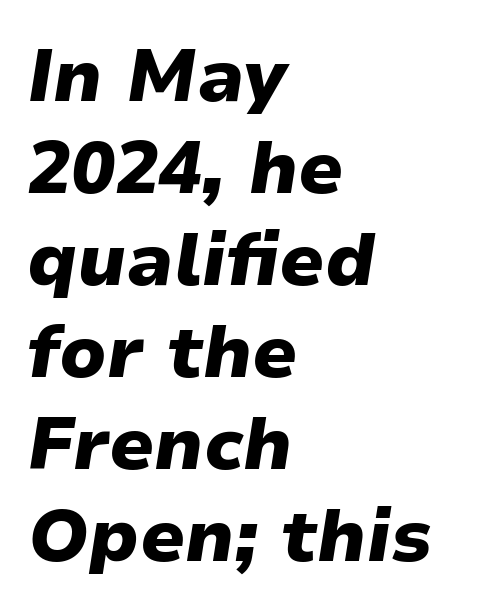
Q: Is the text bold? A: Yes.
Q: Is the text italic (slanted)? A: Yes, it leans right by about 9 degrees.
Q: Is the text underlined? A: No.
Q: How is the paragraph aligned? A: Left-aligned.
Q: Is the spacing between letters normal or unusually wide? A: Normal.
Q: Is the spacing between lines tight, normal or loose? A: Normal.
Q: Width (condensed, normal, or wide)? A: Normal.
Q: Stroke contrast? A: Low.
Q: x-height? A: Medium.
Q: Monospaced? A: No.
